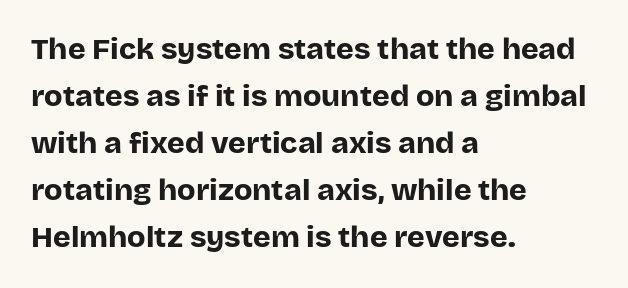
{"serif": "no", "italic": "no", "bold": "yes", "weight": "bold", "width": "normal", "stroke_contrast": "low", "x_height": "large", "monospaced": "no", "underline": "no", "align": "left", "line_spacing": "normal", "line_spacing_ratio": 1.57, "letter_spacing": "normal", "letter_spacing_em": 0.0, "glyph_px": 30}
